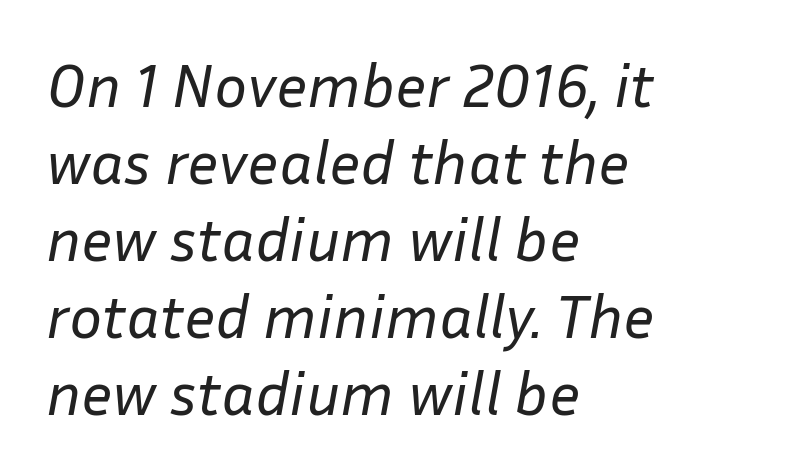
The image shows 62 px regular-weight type, italic (leaning right); set left-aligned, line spacing 1.24x, normal letter spacing, not underlined; low stroke contrast and a medium x-height.
